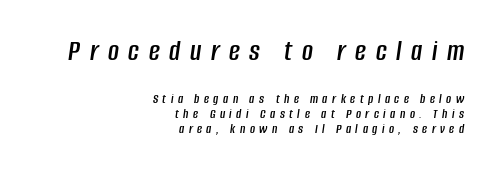
{"italic": "yes", "lean": "right", "slant_degrees": 8, "width": "condensed", "stroke_contrast": "low", "x_height": "large", "monospaced": "no", "underline": "no", "align": "right", "line_spacing": "tight", "line_spacing_ratio": 1.09, "letter_spacing": "wide", "letter_spacing_em": 0.32, "larger_block": "first", "size_ratio": 2.14, "glyph_px": 30}
